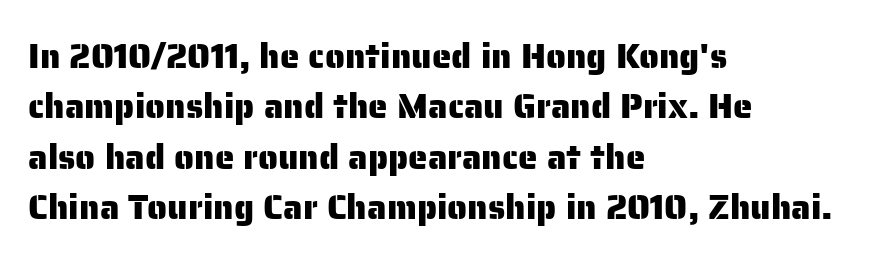
{"serif": "no", "italic": "no", "width": "normal", "stroke_contrast": "low", "x_height": "medium", "monospaced": "no", "underline": "no", "align": "left", "line_spacing": "normal", "line_spacing_ratio": 1.44, "letter_spacing": "normal", "letter_spacing_em": 0.0, "glyph_px": 35}
